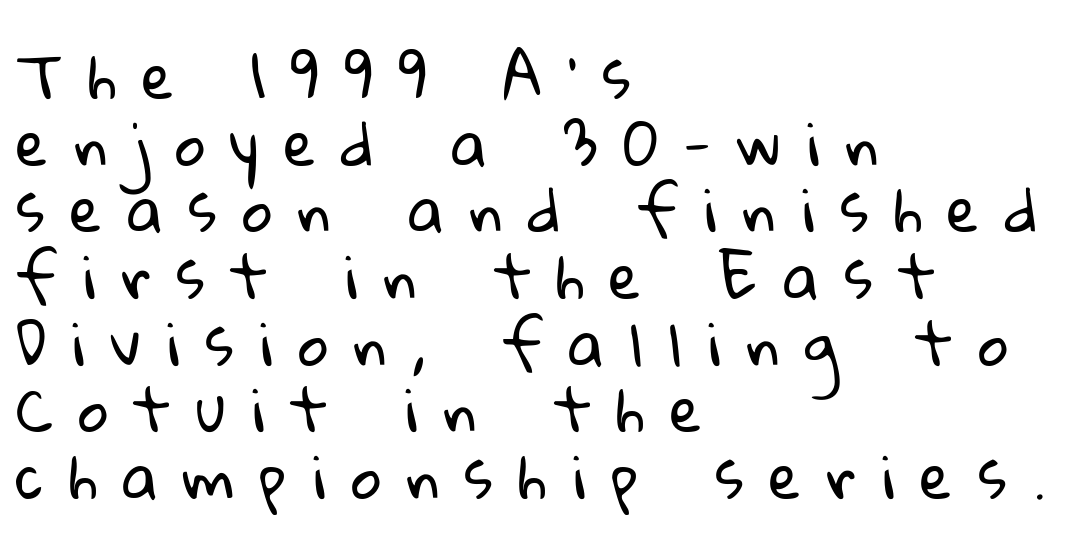
The letters are spread apart with noticeably loose tracking. Quick note: interline space is minimal. No word sits above an underline. Stem width sits at or under what a default text font uses. I'd call this a sans setting — the letters go barefoot.
